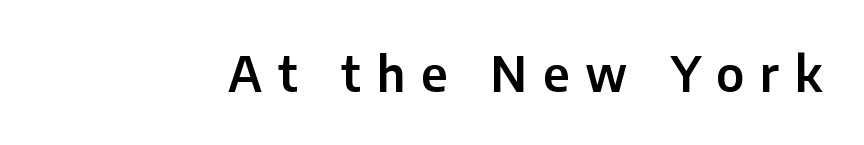
Q: Is the text italic (slanted)? A: No, it is upright.
Q: Is the typeface a serif or a sans-serif typeface? A: Sans-serif.
Q: Is the text underlined? A: No.
Q: Is the spacing between letters normal or unusually wide? A: Unusually wide.
Q: Width (condensed, normal, or wide)? A: Normal.
Q: Stroke contrast? A: Low.
Q: x-height? A: Medium.
Q: Monospaced? A: No.
